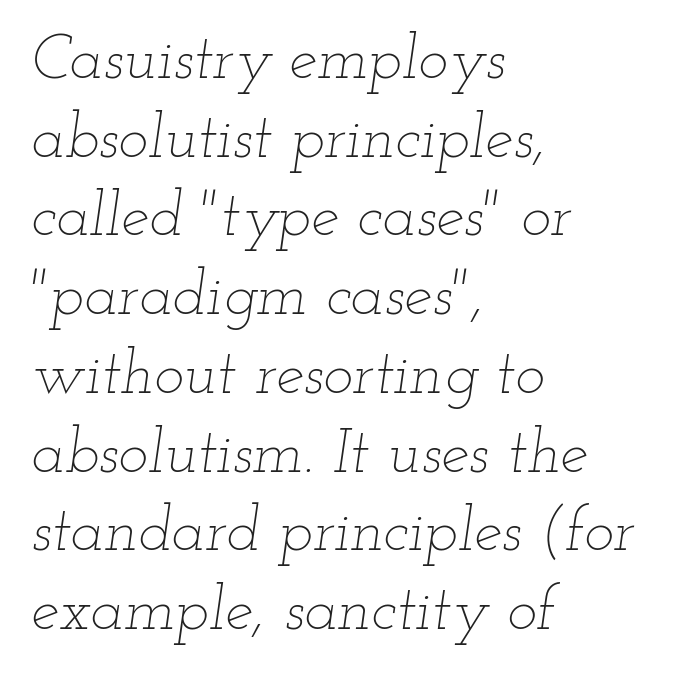
The image shows 63 px thin, wide type, italic (leaning right); set left-aligned, normal line spacing (1.25x), normal letter spacing, not underlined; low stroke contrast and a small x-height.
